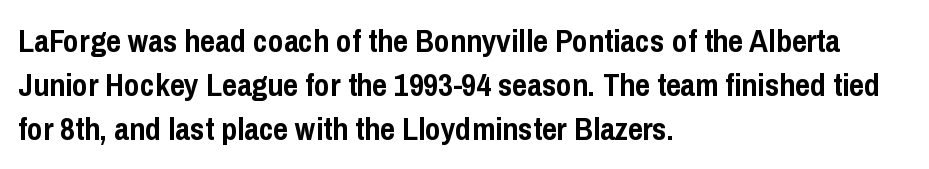
Left-aligned paragraph, ragged on the right. The letters are bold, with thick, heavy strokes. The line texture is even and compact thanks to regular tracking. Stroke terminals: plain, sans-serif. Character widths vary here, with narrow letters taking less room than wide ones.
